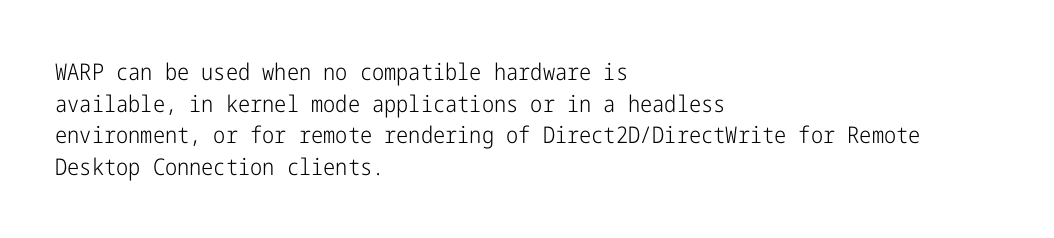
Q: Is the text bold? A: No.
Q: Is the text italic (slanted)? A: No, it is upright.
Q: Is the text underlined? A: No.
Q: How is the paragraph aligned? A: Left-aligned.
Q: Is the spacing between letters normal or unusually wide? A: Normal.
Q: Is the spacing between lines tight, normal or loose? A: Normal.
